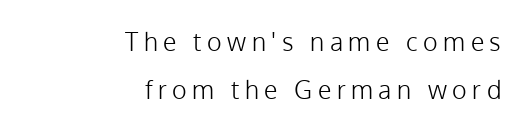
One glance says open: line gaps are wider than usual. The strokes are not fattened; the text isn't bold. Right-aligned paragraph, ragged on the left. Tall strokes in this sample are plumb rather than angled.
